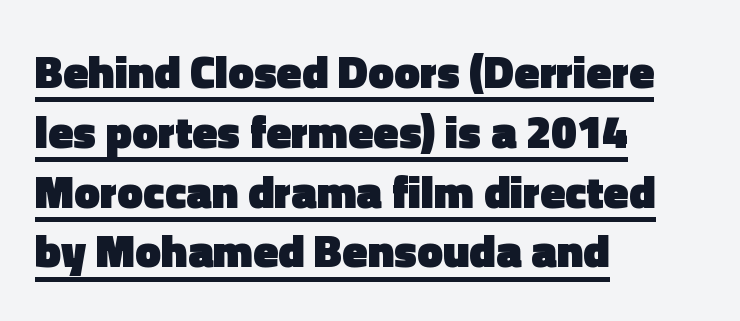
Spacing between characters is what you'd get straight out of the box. Glance below the letters and you will spot a drawn line. This is roman type, the default non-slanted kind. Examine the stroke ends and you'll find no serifs. All the whitespace from short lines collects on the right.
